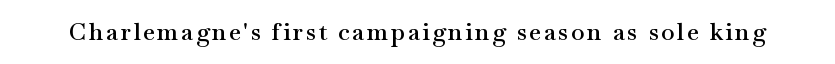
{"italic": "no", "bold": "semi", "underline": "no", "glyph_px": 24}
